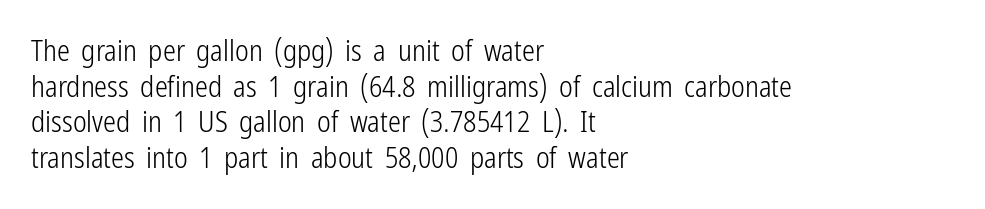
{"serif": "no", "italic": "no", "bold": "no", "weight": "light", "width": "condensed", "stroke_contrast": "low", "x_height": "medium", "monospaced": "no", "underline": "no", "align": "left", "line_spacing_ratio": 1.23, "letter_spacing": "normal", "letter_spacing_em": 0.0, "glyph_px": 29}
